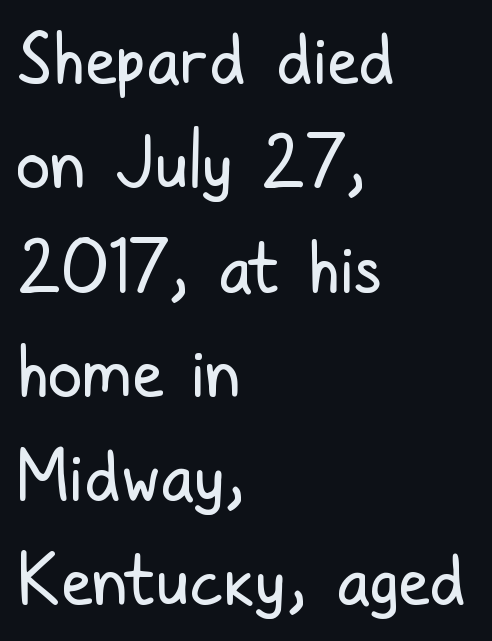
{"serif": "no", "italic": "no", "bold": "no", "weight": "regular", "width": "condensed", "stroke_contrast": "low", "x_height": "medium", "monospaced": "no", "underline": "no", "align": "left", "line_spacing": "normal", "line_spacing_ratio": 1.49, "letter_spacing": "normal", "letter_spacing_em": 0.0, "glyph_px": 70}
